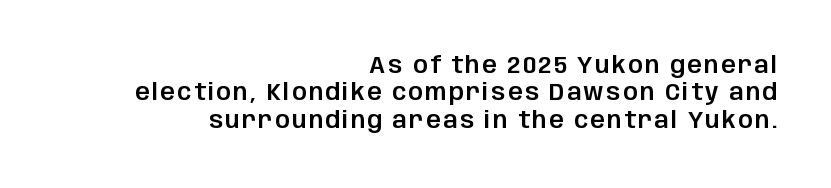
{"italic": "no", "underline": "no", "align": "right", "line_spacing_ratio": 1.19, "glyph_px": 23}
